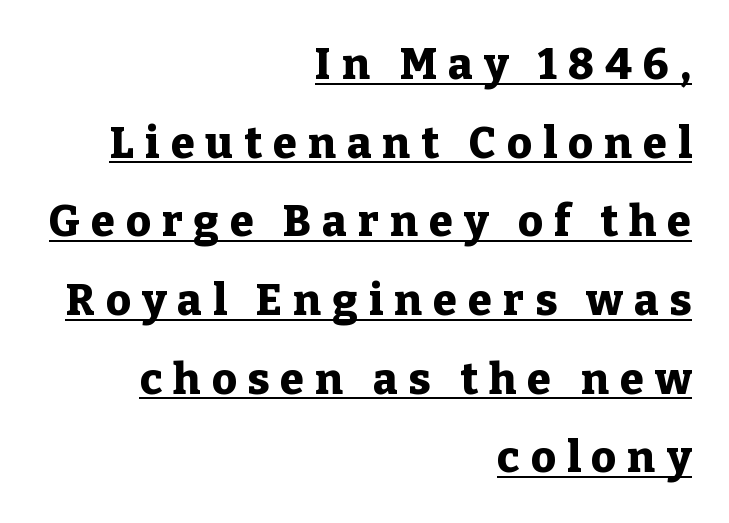
Serifs: yes, visible at the terminals of the letterforms. These words are printed bold, with thick strokes throughout. Every stem runs plumb, perpendicular to the baseline. Every word sits above its own underline.
